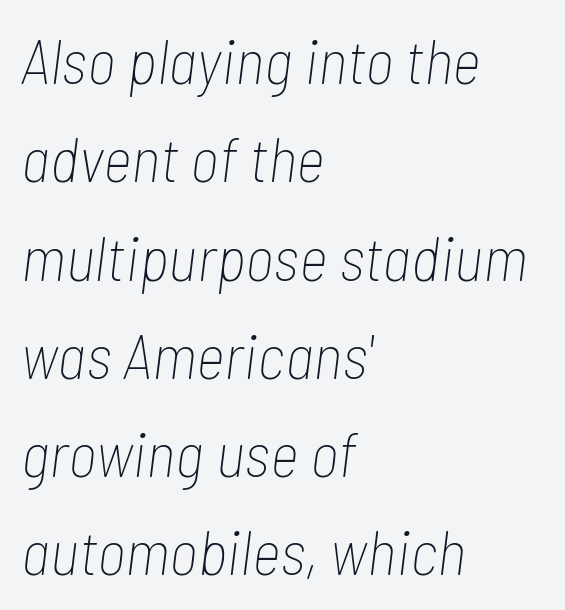
The image shows 63 px thin, condensed type, italic (leaning right); set left-aligned, normal line spacing (1.56x), normal letter spacing, not underlined; low stroke contrast and a medium x-height.
